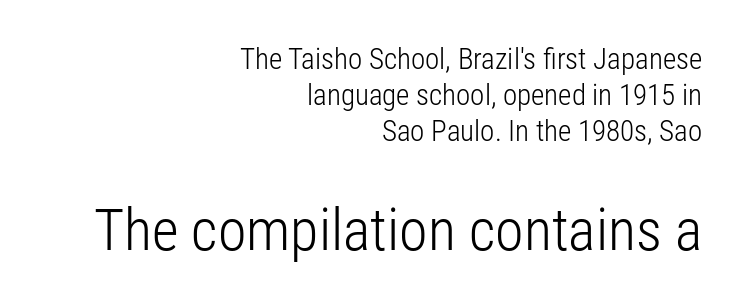
Q: Is the text bold? A: No.
Q: Is the text italic (slanted)? A: No, it is upright.
Q: Is the typeface a serif or a sans-serif typeface? A: Sans-serif.
Q: Is the text underlined? A: No.
Q: How is the paragraph aligned? A: Right-aligned.
Q: Is the spacing between letters normal or unusually wide? A: Normal.
Q: Which block of text is set in a larger size, the first (top) or the second (bottom)? A: The second (bottom) one.
Q: Width (condensed, normal, or wide)? A: Condensed.
Q: Stroke contrast? A: Low.
Q: x-height? A: Medium.
Q: Monospaced? A: No.
